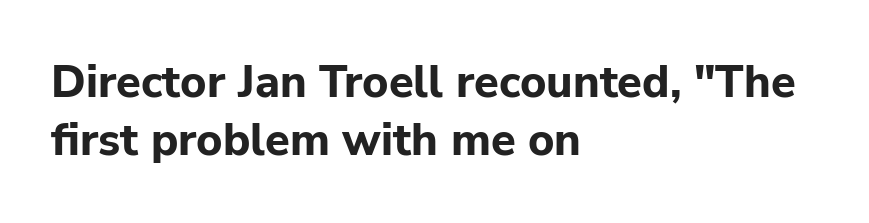
Looks like regular typesetting: each glyph gets only the width it needs. Has an underline been added? It has not. Its strokes are broad and dark, the hallmark of bold type. Font category for this specimen: sans-serif. These lines sit exactly where default settings would place them.
